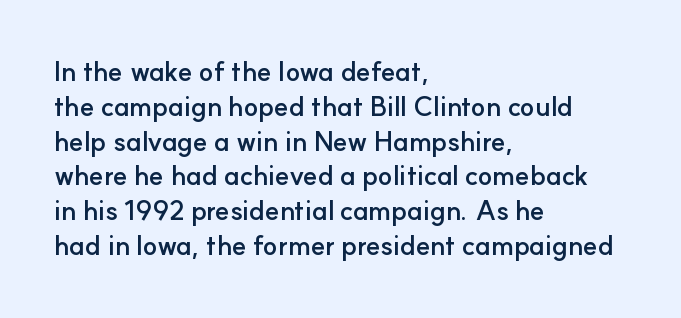
The words here are not underlined. Style check: upright. Typesetter's note: full bold, strokes at maximum text heaviness. Left-aligned paragraph, ragged on the right. One glance says typical: line gaps are just what's usual. Look at the tracking — it's just the regular setting, nothing added.
